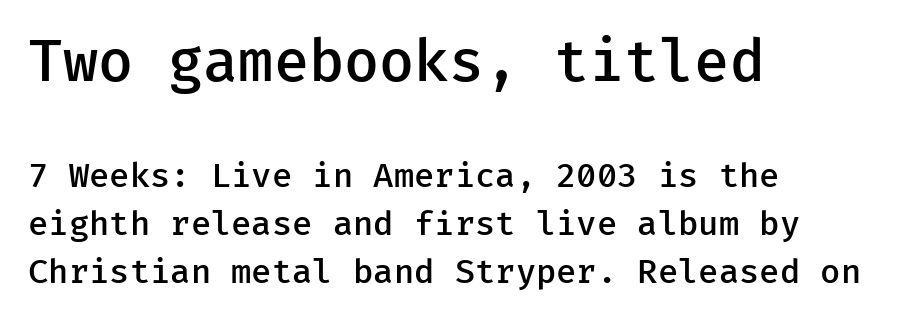
These lines are rendered in a fixed-pitch font. Vertical strokes here are truly vertical. If you measured baseline to baseline, you'd find a middling distance. Bigger letters appear in the top chunk; the bottom chunk is reduced.
